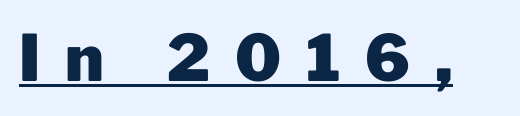
Every stem runs plumb, perpendicular to the baseline. Each letter keeps its own natural width here, so spacing adapts to shape. Strokes here are thick enough to call this a true bold. This sample uses a sans-serif face. Honestly, the underline is the first thing you notice here.
